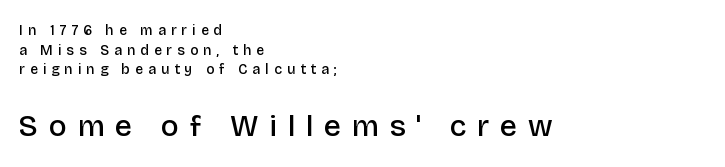
The image shows 30 px semibold sans-serif type, upright; set left-aligned, normal line spacing (1.41x), unusually wide letter spacing (+0.36 em), not underlined; the second (bottom) block is 2.14x larger; low stroke contrast and a large x-height.
